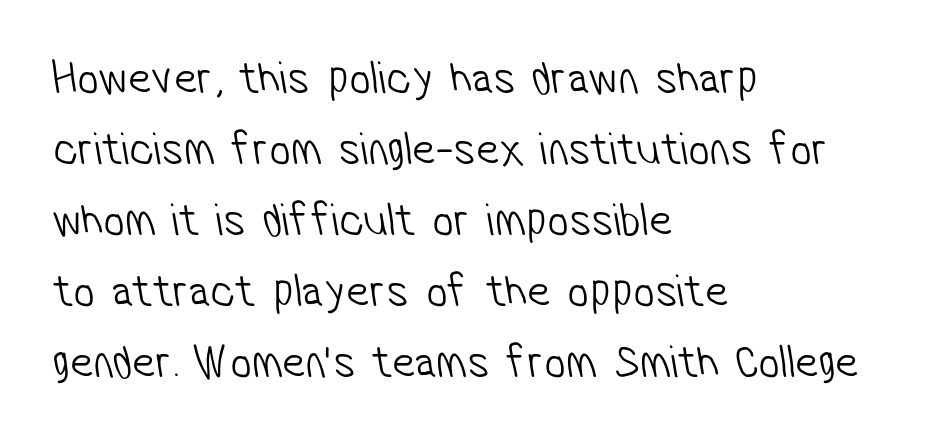
{"serif": "no", "bold": "no", "weight": "light", "width": "condensed", "stroke_contrast": "low", "x_height": "medium", "monospaced": "no", "underline": "no", "align": "left", "line_spacing": "normal", "line_spacing_ratio": 1.51, "letter_spacing": "normal", "letter_spacing_em": 0.0, "glyph_px": 47}
